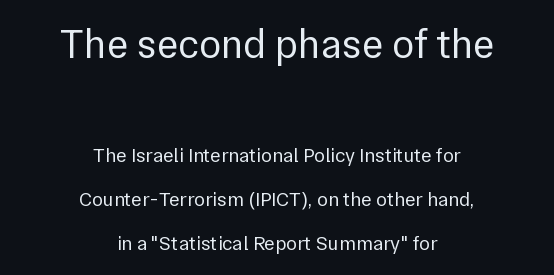
The image shows 41 px regular-weight sans-serif type, upright; set centered, loose line spacing (2.2x), normal letter spacing, not underlined; the first (top) block is 2.05x larger; low stroke contrast and a medium x-height.
